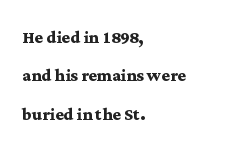
Q: Is the text bold? A: Yes.
Q: Is the text italic (slanted)? A: No, it is upright.
Q: Is the text underlined? A: No.
Q: How is the paragraph aligned? A: Left-aligned.
Q: Is the spacing between letters normal or unusually wide? A: Normal.
